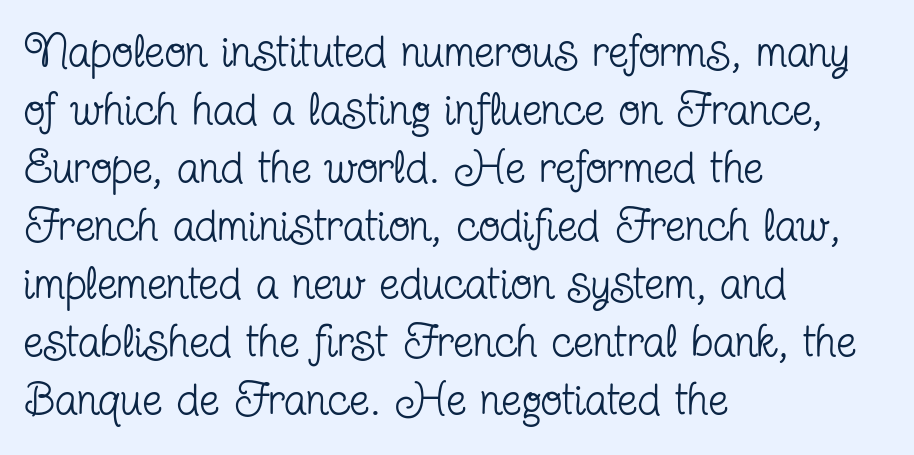
Q: Is the text bold? A: No.
Q: Is the text italic (slanted)? A: No, it is upright.
Q: Is the typeface a serif or a sans-serif typeface? A: Serif.
Q: Is the text underlined? A: No.
Q: How is the paragraph aligned? A: Left-aligned.
Q: Is the spacing between letters normal or unusually wide? A: Normal.
Q: Is the spacing between lines tight, normal or loose? A: Normal.
Q: Width (condensed, normal, or wide)? A: Condensed.
Q: Stroke contrast? A: Low.
Q: x-height? A: Medium.
Q: Monospaced? A: No.
